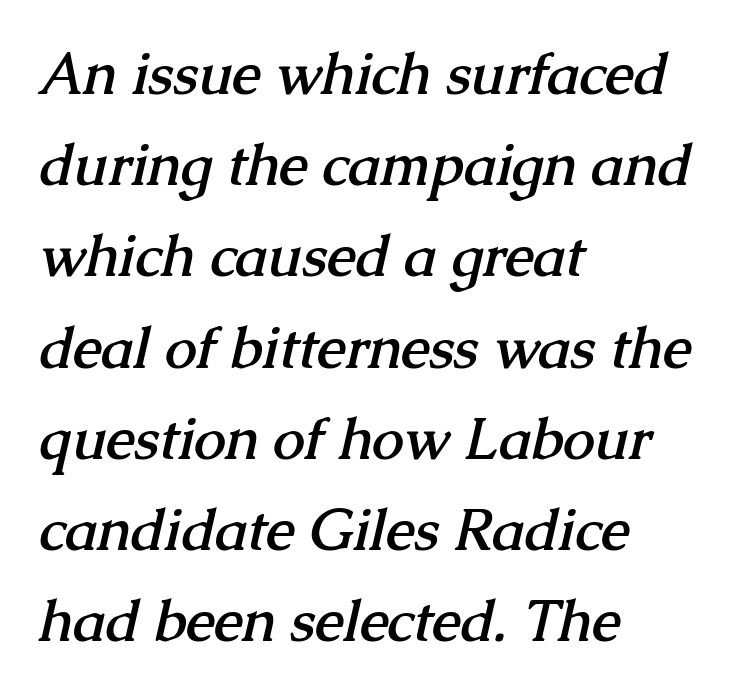
{"serif": "yes", "bold": "yes", "weight": "semibold", "width": "normal", "stroke_contrast": "medium", "x_height": "medium", "monospaced": "no", "underline": "no", "align": "left", "line_spacing": "normal", "line_spacing_ratio": 1.6, "letter_spacing": "normal", "letter_spacing_em": 0.0, "glyph_px": 57}
